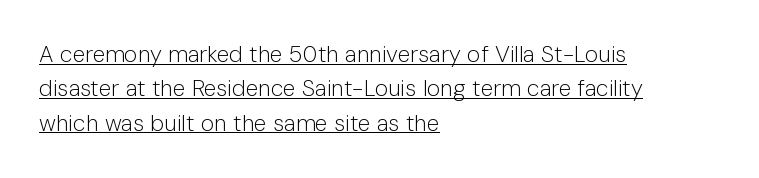
Q: Is the text bold? A: No.
Q: Is the text italic (slanted)? A: No, it is upright.
Q: Is the text underlined? A: Yes.
Q: How is the paragraph aligned? A: Left-aligned.
Q: Is the spacing between letters normal or unusually wide? A: Normal.
Q: Is the spacing between lines tight, normal or loose? A: Normal.
